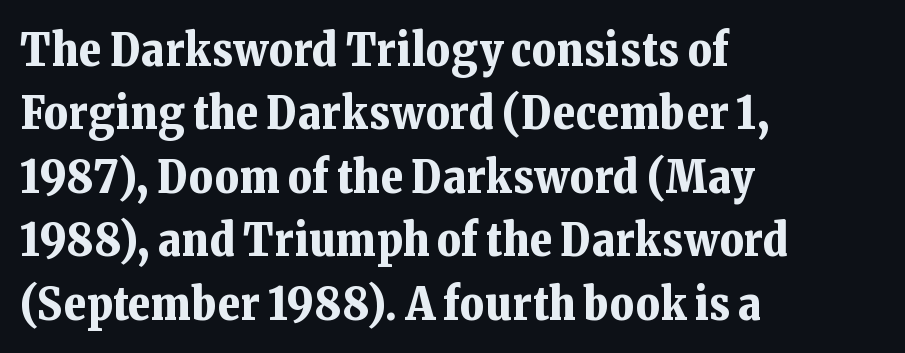
The letters advance in unequal steps, a hallmark of proportional type. The type family on display is of the serif kind. Ordinary non-slanted type is in use. Plenty of ink on the page — the face is bold.
